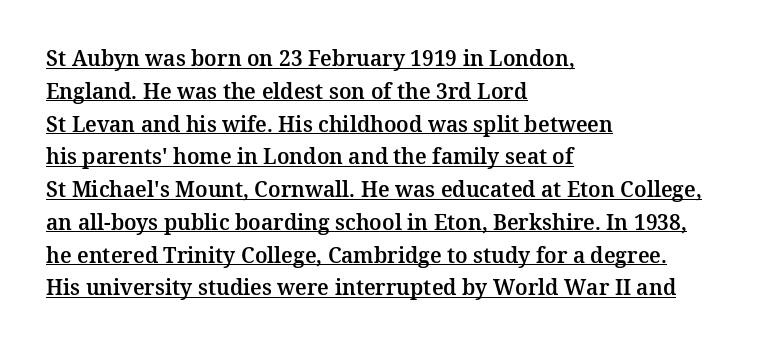
{"italic": "no", "underline": "yes", "align": "left", "line_spacing": "normal", "line_spacing_ratio": 1.56, "letter_spacing": "normal", "letter_spacing_em": 0.0, "glyph_px": 21}
